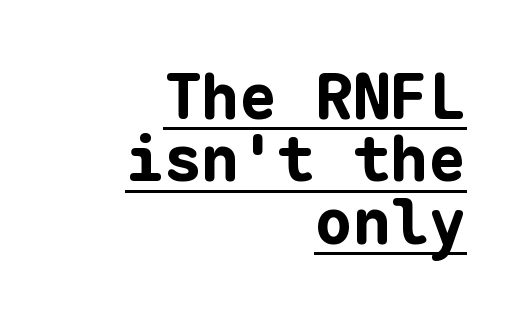
Q: Is the text bold? A: Yes.
Q: Is the text italic (slanted)? A: No, it is upright.
Q: Is the typeface a serif or a sans-serif typeface? A: Sans-serif.
Q: Is the text underlined? A: Yes.
Q: How is the paragraph aligned? A: Right-aligned.
Q: Is the spacing between letters normal or unusually wide? A: Normal.
Q: Is the spacing between lines tight, normal or loose? A: Tight.
Q: Width (condensed, normal, or wide)? A: Normal.
Q: Stroke contrast? A: Low.
Q: x-height? A: Medium.
Q: Monospaced? A: Yes.
